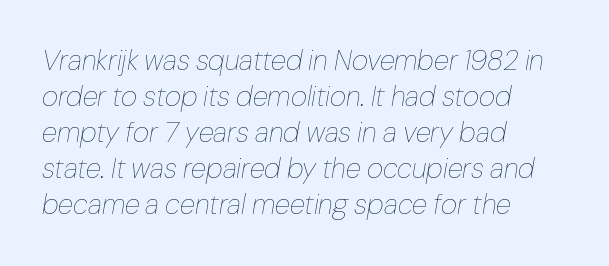
The image shows 28 px thin type, italic (leaning right); set left-aligned, normal line spacing (1.29x), normal letter spacing, not underlined; low stroke contrast and a medium x-height.
